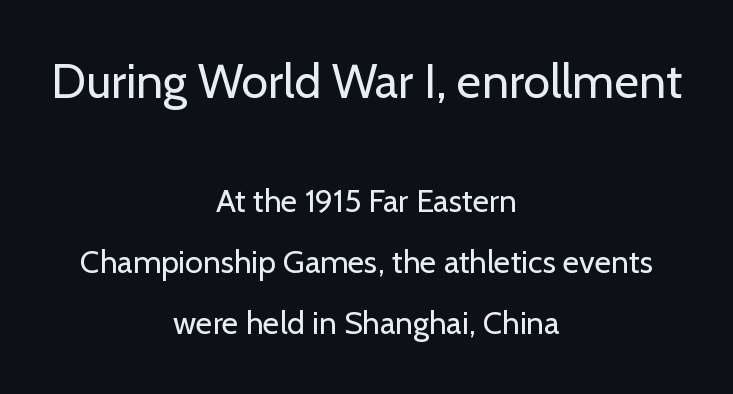
The image shows 48 px regular-weight sans-serif type, upright; set centered, loose line spacing (1.91x), normal letter spacing, not underlined; the first (top) block is 1.5x larger; low stroke contrast and a medium x-height.
